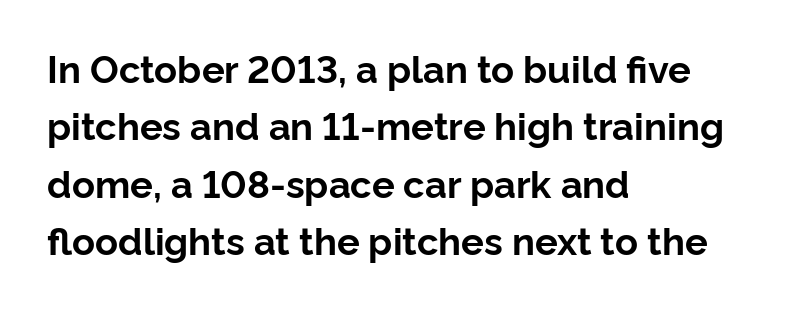
Tracking value appears to be zero — textbook default spacing. Proportional: the letters do not fall into vertical columns. Bare-footed words on every line. When letters stand straight like this, we call the style roman or upright. Line spacing here is normal. Pretty heavy lettering here — definitely bold.
